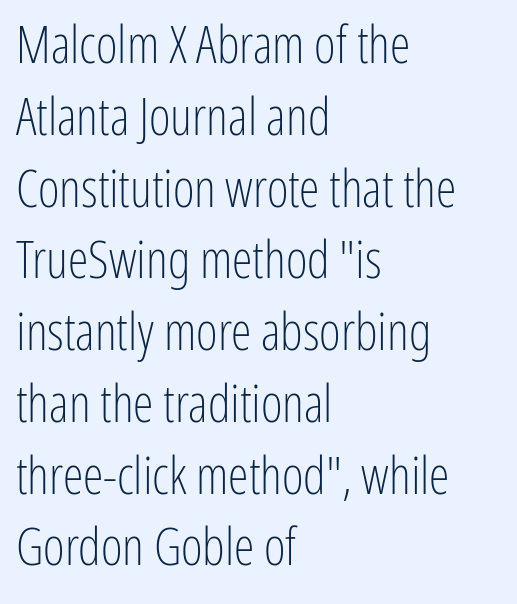
The glyphs are unaccompanied by any horizontal stroke below them. Characters follow at the spacing the type designer built in. The paragraph has a hard left edge and a soft right edge. The lettering stays uniformly vertical, giving the passage a roman look. Here the designer chose a conventional face with non-uniform glyph widths.
